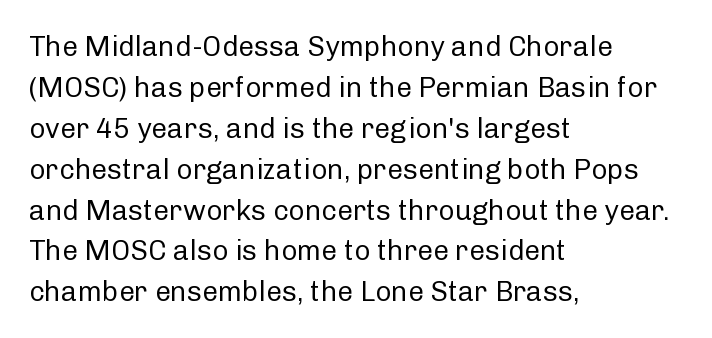
{"serif": "no", "italic": "no", "bold": "no", "weight": "regular", "width": "normal", "stroke_contrast": "low", "x_height": "medium", "monospaced": "no", "underline": "no", "align": "left", "line_spacing": "normal", "line_spacing_ratio": 1.46, "letter_spacing": "normal", "letter_spacing_em": 0.0, "glyph_px": 28}
